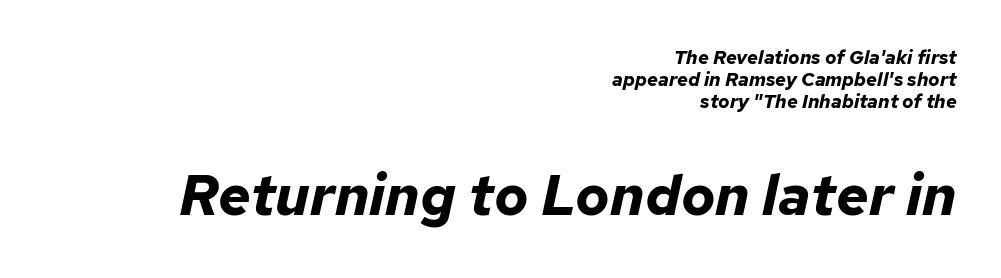
{"italic": "yes", "lean": "right", "slant_degrees": 12, "bold": "yes", "weight": "bold", "width": "normal", "stroke_contrast": "low", "x_height": "medium", "monospaced": "no", "underline": "no", "align": "right", "line_spacing_ratio": 1.17, "letter_spacing": "normal", "letter_spacing_em": 0.0, "larger_block": "second", "size_ratio": 3.0, "glyph_px": 57}
